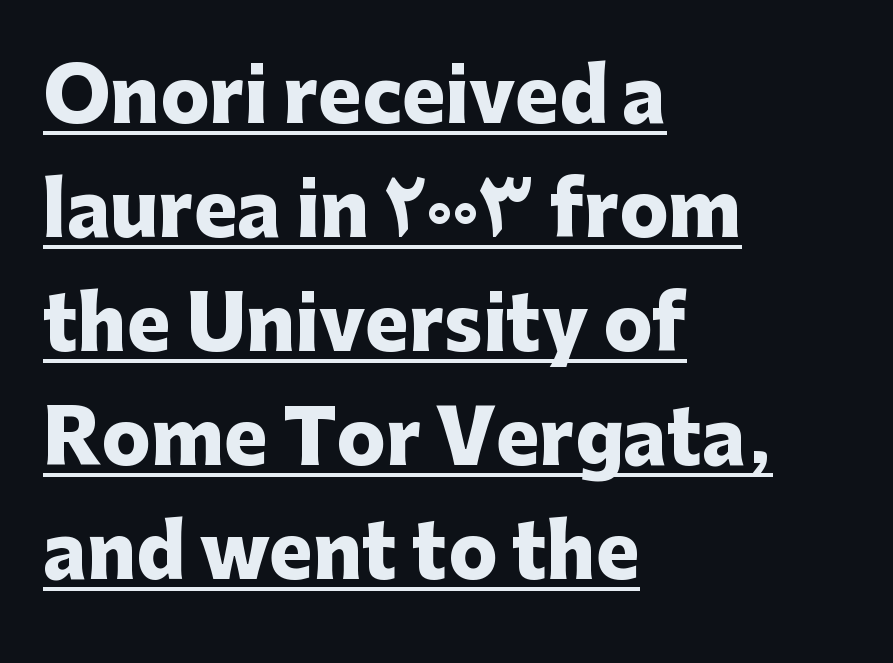
The horizontal fit of the characters is conventional and even. Look at the stroke-to-counter ratio: heavy, a bold. Letterform terminals end flat and unadorned throughout the passage. Has an underline been added? It has. Think of a printed novel: that variable character pitch is what you see here.
